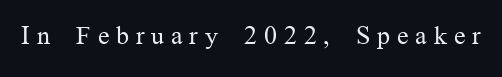
Honestly, there is no underline to notice here at all. Letters have the restrained weight of plain body copy at most. A roman cut, with each character standing at attention. The horizontal fit of the characters is loose and conspicuously gappy.
